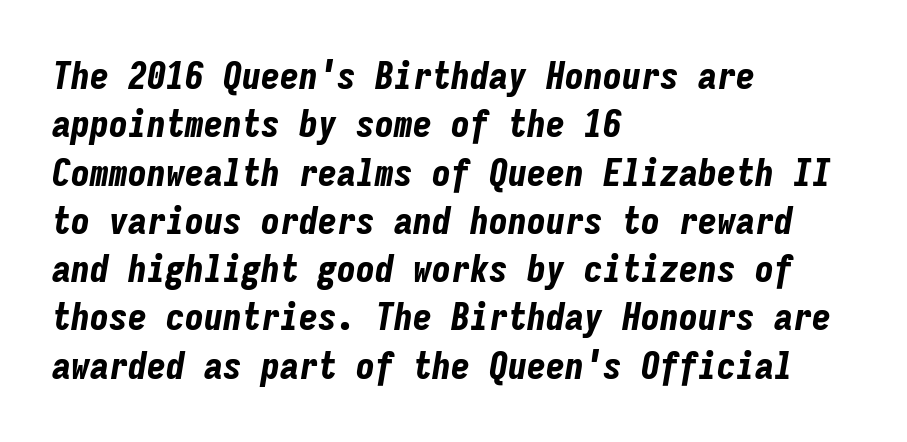
Q: Is the text bold? A: Yes.
Q: Is the text italic (slanted)? A: Yes, it leans right by about 9 degrees.
Q: Is the text underlined? A: No.
Q: How is the paragraph aligned? A: Left-aligned.
Q: Is the spacing between letters normal or unusually wide? A: Normal.
Q: Is the spacing between lines tight, normal or loose? A: Normal.
Q: Width (condensed, normal, or wide)? A: Condensed.
Q: Stroke contrast? A: Low.
Q: x-height? A: Medium.
Q: Monospaced? A: Yes.
